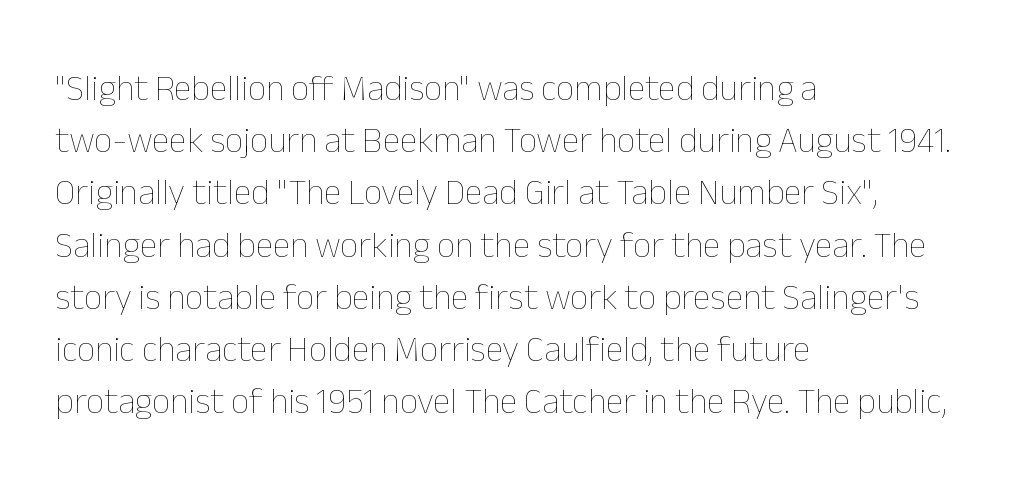
{"italic": "no", "bold": "no", "weight": "thin", "width": "normal", "stroke_contrast": "low", "x_height": "medium", "monospaced": "no", "underline": "no", "align": "left", "line_spacing": "normal", "line_spacing_ratio": 1.45, "letter_spacing": "normal", "letter_spacing_em": 0.0, "glyph_px": 36}
